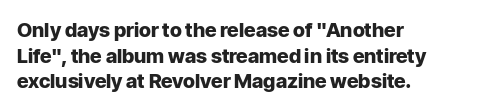
The image shows 20 px bold type, upright; set left-aligned, normal line spacing (1.28x), normal letter spacing, not underlined.
